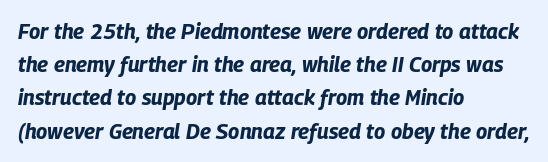
{"italic": "yes", "lean": "right", "slant_degrees": 9, "bold": "yes", "underline": "no", "align": "left", "line_spacing": "normal", "line_spacing_ratio": 1.58, "letter_spacing": "normal", "letter_spacing_em": 0.0, "glyph_px": 21}
